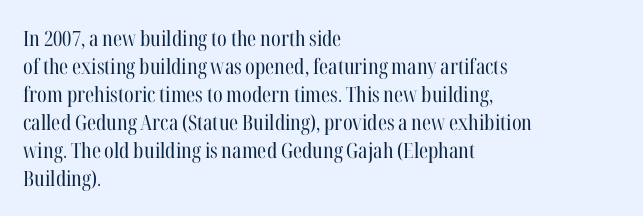
{"italic": "no", "bold": "no", "underline": "no", "align": "left", "line_spacing": "normal", "line_spacing_ratio": 1.33, "letter_spacing": "normal", "letter_spacing_em": 0.0, "glyph_px": 21}
